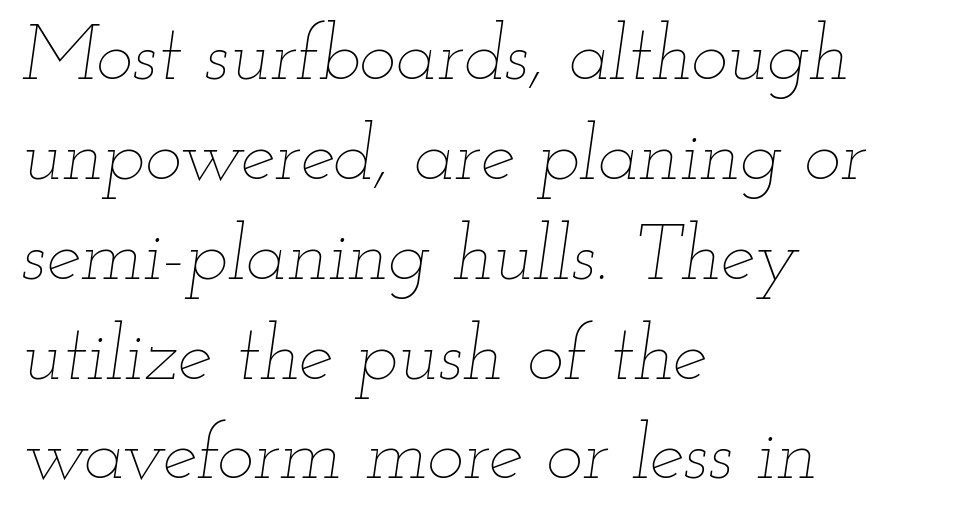
Q: Is the text bold? A: No.
Q: Is the text italic (slanted)? A: Yes, it leans right by about 12 degrees.
Q: Is the text underlined? A: No.
Q: How is the paragraph aligned? A: Left-aligned.
Q: Is the spacing between letters normal or unusually wide? A: Normal.
Q: Is the spacing between lines tight, normal or loose? A: Normal.
Q: Width (condensed, normal, or wide)? A: Wide.
Q: Stroke contrast? A: Low.
Q: x-height? A: Small.
Q: Monospaced? A: No.
